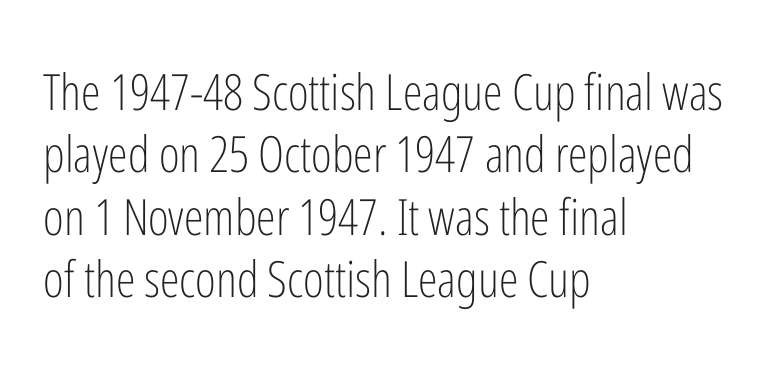
Q: Is the text bold? A: No.
Q: Is the text italic (slanted)? A: No, it is upright.
Q: Is the typeface a serif or a sans-serif typeface? A: Sans-serif.
Q: Is the text underlined? A: No.
Q: How is the paragraph aligned? A: Left-aligned.
Q: Is the spacing between letters normal or unusually wide? A: Normal.
Q: Is the spacing between lines tight, normal or loose? A: Normal.
Q: Width (condensed, normal, or wide)? A: Condensed.
Q: Stroke contrast? A: Low.
Q: x-height? A: Medium.
Q: Monospaced? A: No.
